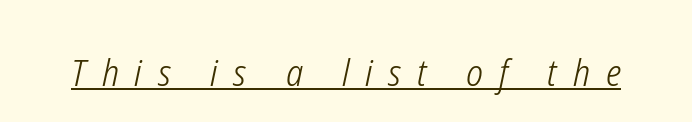
The letterforms sit at book weight or below. Each letter keeps its own natural width here, so spacing adapts to shape. Between one letter and the next there's a generous, obvious gap. Compared with undecorated copy, this sample adds a rule below the words.
